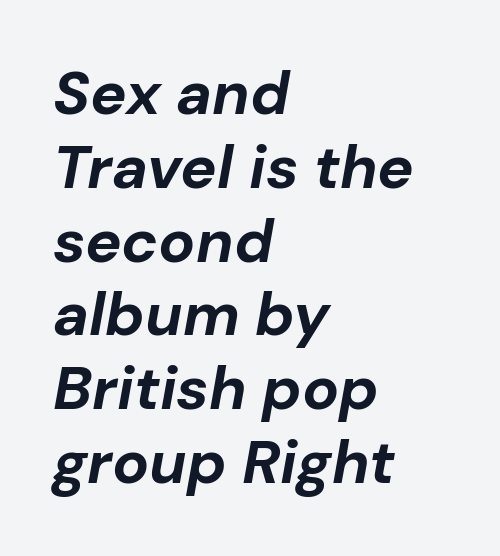
Q: Is the text bold? A: Yes.
Q: Is the text italic (slanted)? A: Yes, it leans right by about 10 degrees.
Q: Is the text underlined? A: No.
Q: How is the paragraph aligned? A: Left-aligned.
Q: Is the spacing between letters normal or unusually wide? A: Normal.
Q: Width (condensed, normal, or wide)? A: Normal.
Q: Stroke contrast? A: Low.
Q: x-height? A: Medium.
Q: Monospaced? A: No.
